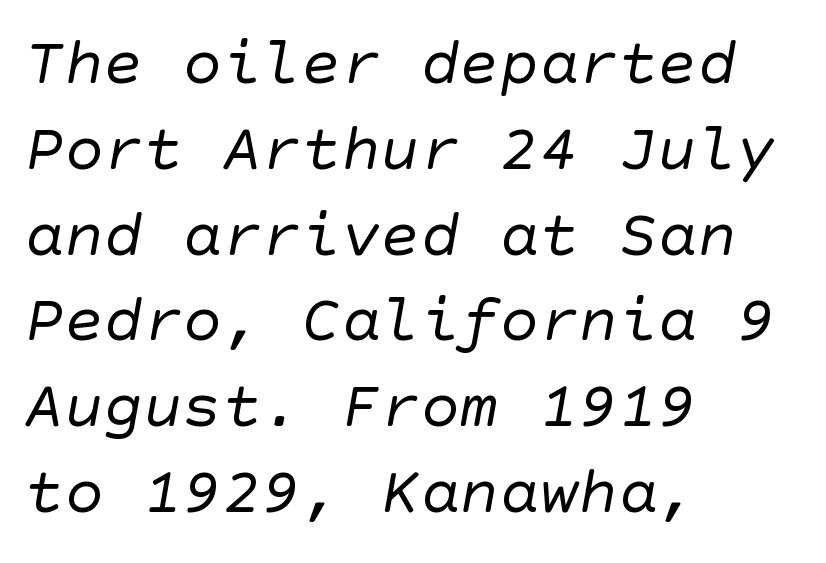
{"serif": "no", "bold": "no", "weight": "regular", "width": "normal", "stroke_contrast": "low", "x_height": "large", "underline": "no", "align": "left", "line_spacing": "normal", "line_spacing_ratio": 1.3, "letter_spacing": "normal", "letter_spacing_em": 0.0, "glyph_px": 66}
